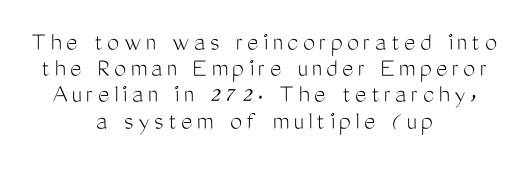
The weight would be labelled regular, book, light, or lighter still. The rag falls on both sides of this text block equally. Rows of type sit shoulder to shoulder in the vertical direction. Has an underline been added? It has not.
